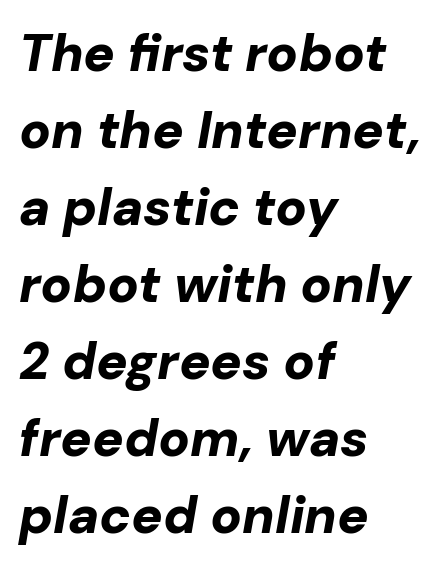
Q: Is the text bold? A: Yes.
Q: Is the text italic (slanted)? A: Yes, it leans right by about 10 degrees.
Q: Is the text underlined? A: No.
Q: How is the paragraph aligned? A: Left-aligned.
Q: Is the spacing between letters normal or unusually wide? A: Normal.
Q: Is the spacing between lines tight, normal or loose? A: Normal.
Q: Width (condensed, normal, or wide)? A: Normal.
Q: Stroke contrast? A: Low.
Q: x-height? A: Medium.
Q: Monospaced? A: No.
